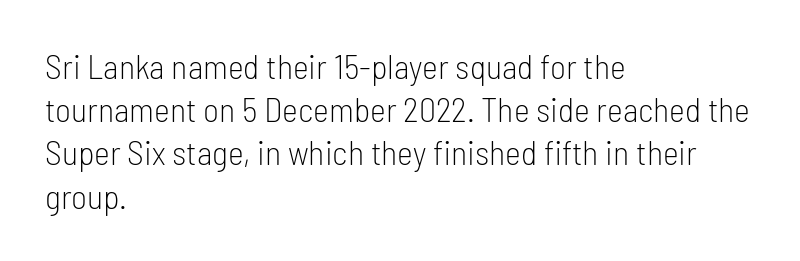
The image shows 34 px light, condensed sans-serif type, upright; set left-aligned, normal line spacing (1.27x), normal letter spacing, not underlined; low stroke contrast and a medium x-height.
